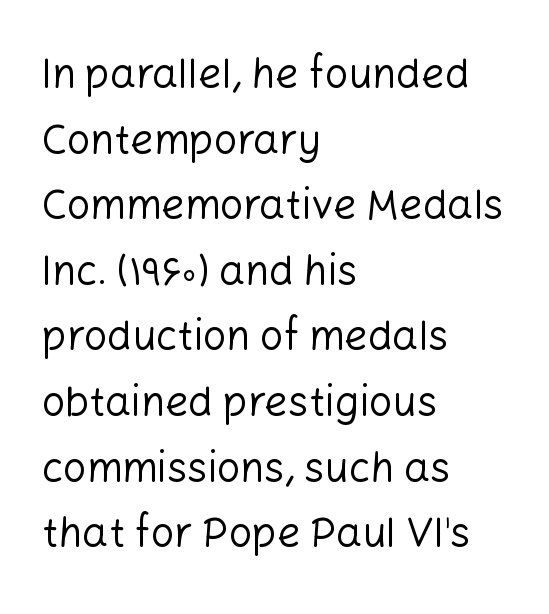
Q: Is the text bold? A: No.
Q: Is the text italic (slanted)? A: No, it is upright.
Q: Is the typeface a serif or a sans-serif typeface? A: Sans-serif.
Q: Is the text underlined? A: No.
Q: How is the paragraph aligned? A: Left-aligned.
Q: Is the spacing between letters normal or unusually wide? A: Normal.
Q: Is the spacing between lines tight, normal or loose? A: Normal.
Q: Width (condensed, normal, or wide)? A: Normal.
Q: Stroke contrast? A: Low.
Q: x-height? A: Medium.
Q: Monospaced? A: No.
